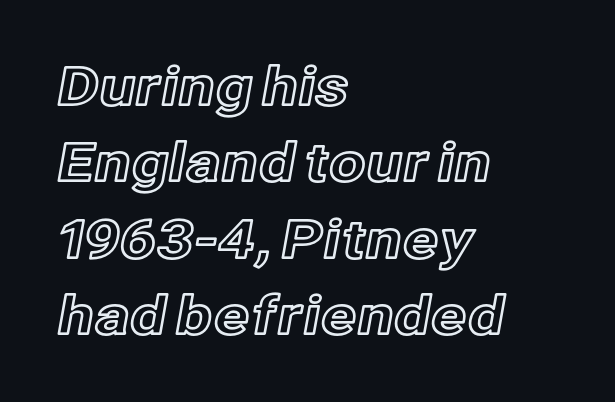
Q: Is the text italic (slanted)? A: Yes.
Q: Is the text underlined? A: No.
Q: How is the paragraph aligned? A: Left-aligned.
Q: Is the spacing between letters normal or unusually wide? A: Normal.
Q: Is the spacing between lines tight, normal or loose? A: Normal.
Q: Width (condensed, normal, or wide)? A: Normal.
Q: x-height? A: Medium.
Q: Monospaced? A: No.
